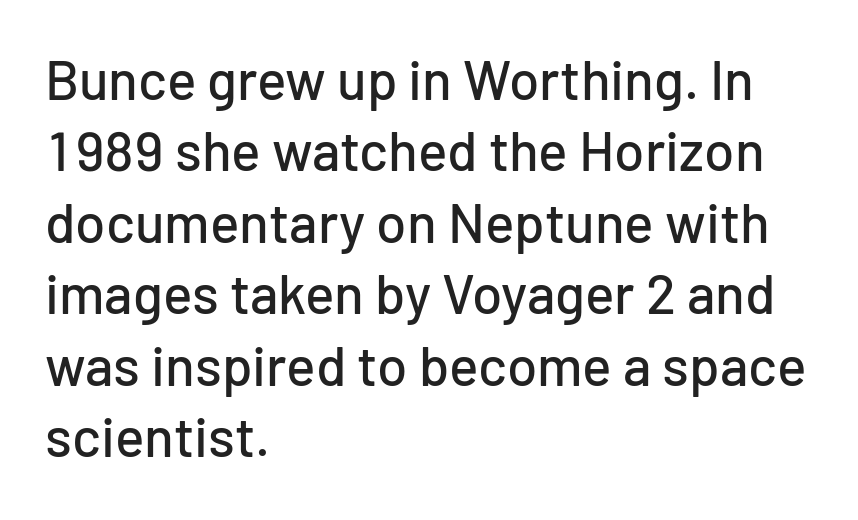
Type without underlining. Evenly set lines give the paragraph a standard silhouette. Think of a printed novel: that variable character pitch is what you see here. This is the regular roman posture of the typeface. The lines are quadded left. The typeface chosen for these lines omits serifs.
